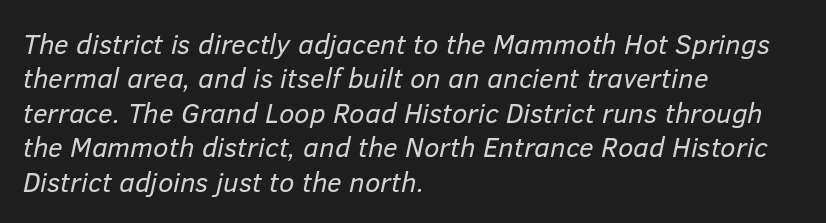
The horizontal fit of the characters is conventional and even. Only glyphs here, with clear space below each row. No chunkiness to these letters — they're not bold. Looking at the ascenders, they clearly lean. Every row of glyphs begins at an identical x-position on the left.
